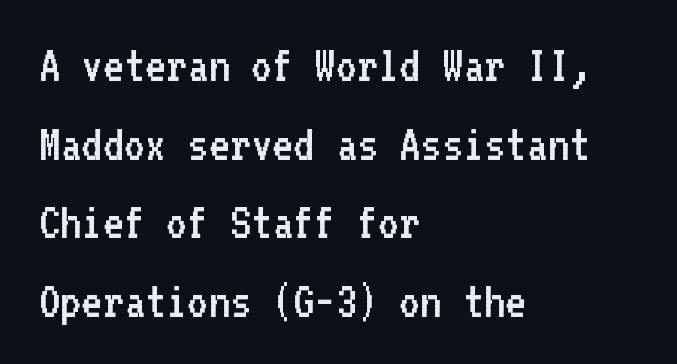
{"serif": "no", "italic": "no", "bold": "no", "weight": "regular", "width": "normal", "stroke_contrast": "low", "x_height": "medium", "monospaced": "yes", "underline": "no", "align": "left", "line_spacing": "normal", "line_spacing_ratio": 1.54, "letter_spacing": "normal", "letter_spacing_em": 0.0, "glyph_px": 51}
